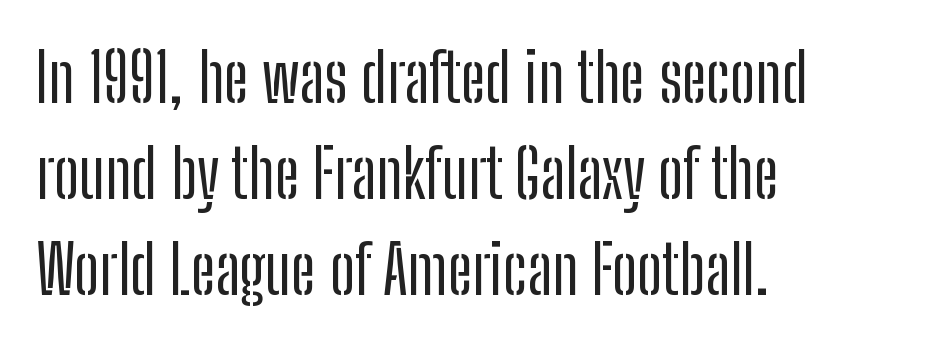
{"serif": "no", "italic": "no", "width": "condensed", "stroke_contrast": "low", "x_height": "medium", "monospaced": "no", "underline": "no", "align": "left", "line_spacing": "normal", "line_spacing_ratio": 1.41, "letter_spacing": "normal", "letter_spacing_em": 0.0, "glyph_px": 68}
